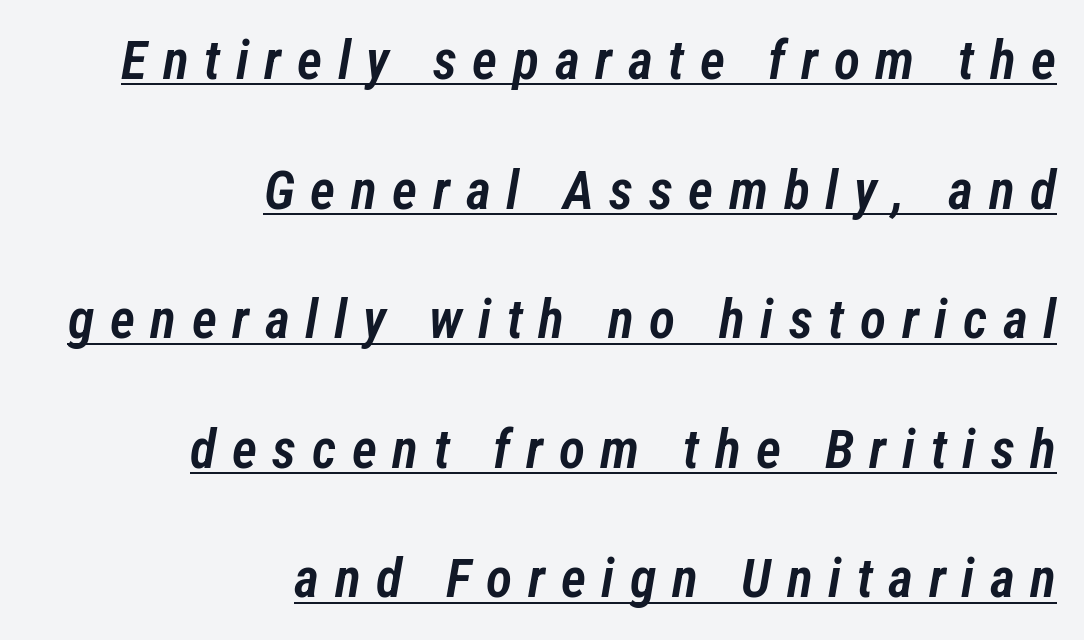
The image shows 54 px semibold, condensed type, italic (leaning right); set right-aligned, loose line spacing (2.4x), unusually wide letter spacing (+0.29 em), underlined; low stroke contrast and a medium x-height.
